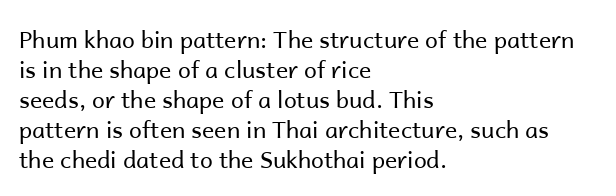
The lines are quadded left. The font sits on the lighter half of the weight spectrum, regular included. Tracking here is standard; glyphs follow each other at the usual distance. Italic? Not at all — the glyphs are vertical. Rule under the text: the space is simply empty.
